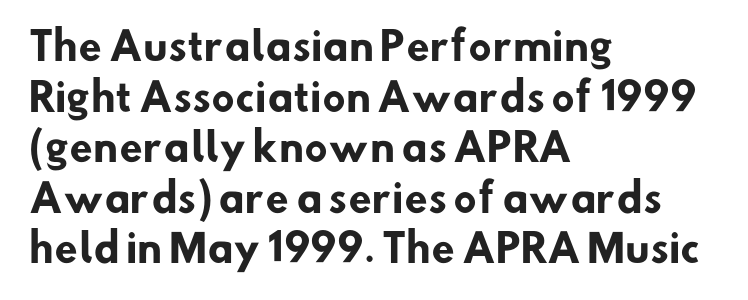
{"serif": "no", "bold": "yes", "weight": "heavy", "width": "normal", "stroke_contrast": "low", "x_height": "small", "monospaced": "no", "underline": "no", "align": "left", "line_spacing": "normal", "line_spacing_ratio": 1.33, "letter_spacing": "normal", "letter_spacing_em": 0.0, "glyph_px": 38}
